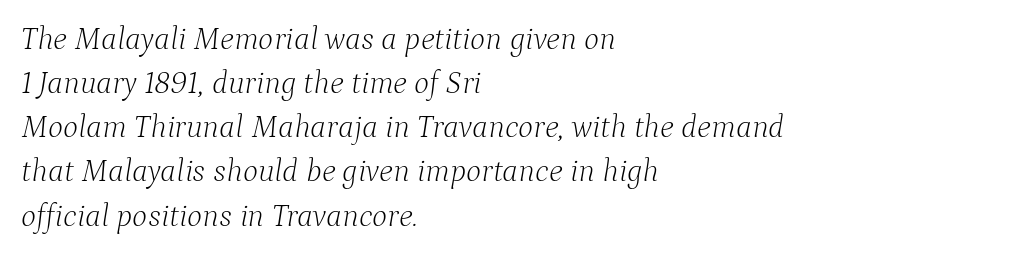
Q: Is the text bold? A: No.
Q: Is the text italic (slanted)? A: Yes, it leans right by about 9 degrees.
Q: Is the typeface a serif or a sans-serif typeface? A: Serif.
Q: Is the text underlined? A: No.
Q: How is the paragraph aligned? A: Left-aligned.
Q: Is the spacing between letters normal or unusually wide? A: Normal.
Q: Is the spacing between lines tight, normal or loose? A: Normal.
Q: Width (condensed, normal, or wide)? A: Normal.
Q: Stroke contrast? A: Low.
Q: x-height? A: Medium.
Q: Monospaced? A: No.
